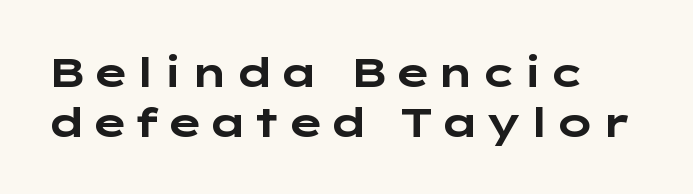
The image shows 40 px bold, wide sans-serif type, upright; set left-aligned, normal line spacing (1.25x), not underlined; low stroke contrast and a medium x-height.
